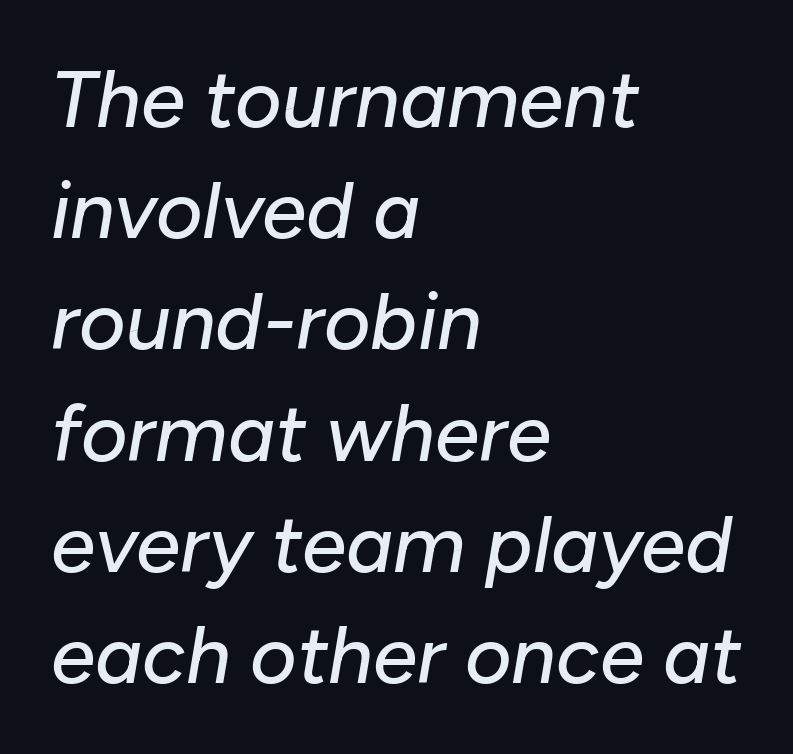
Looks like regular typesetting: each glyph gets only the width it needs. Standard letterfit; no display-style spreading of the glyphs. Is the block centered? No — it sits flush against the left margin. The rows are spaced the way most documents space them. Beneath every word, the page is bare.
